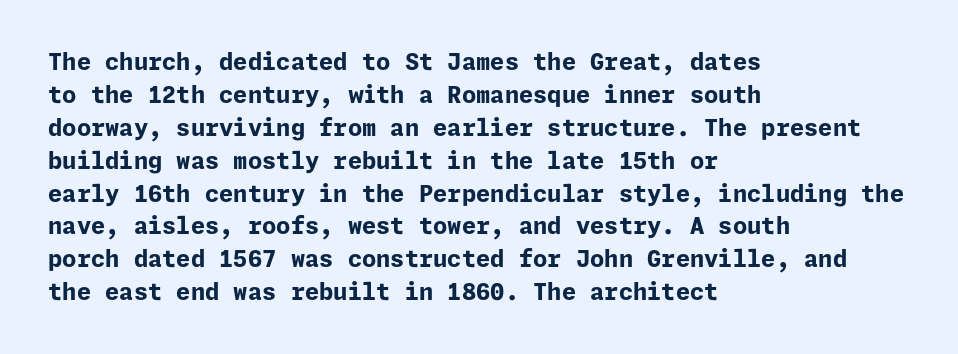
{"italic": "no", "bold": "yes", "underline": "no", "align": "left", "line_spacing": "normal", "line_spacing_ratio": 1.43, "letter_spacing": "normal", "letter_spacing_em": 0.0, "glyph_px": 23}
